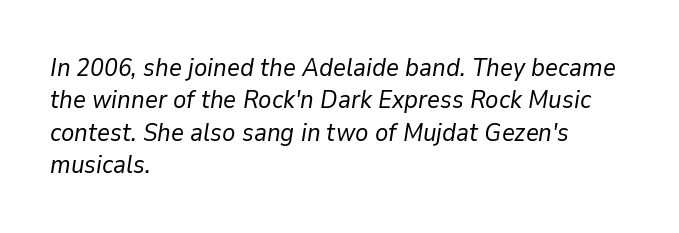
{"italic": "yes", "lean": "right", "slant_degrees": 9, "bold": "no", "underline": "no", "align": "left", "line_spacing": "normal", "line_spacing_ratio": 1.3, "letter_spacing": "normal", "letter_spacing_em": 0.0, "glyph_px": 25}
